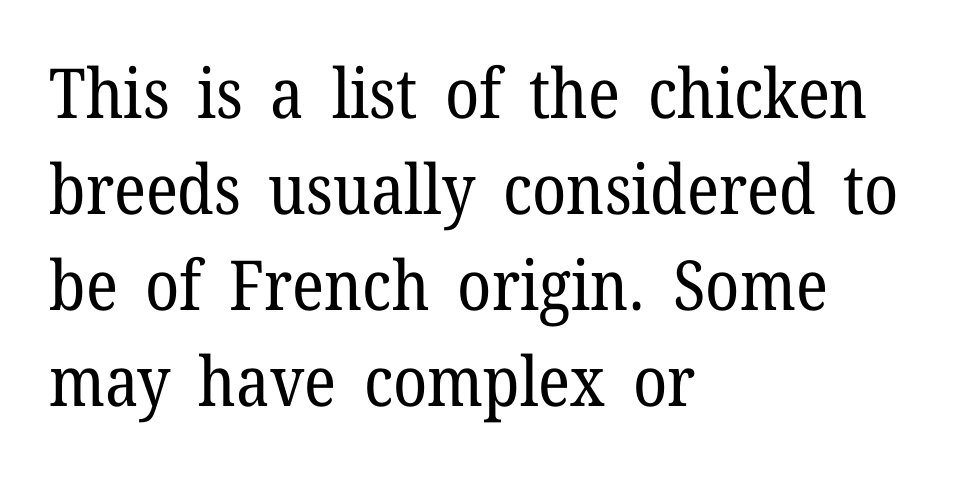
{"serif": "yes", "italic": "no", "bold": "no", "weight": "regular", "width": "normal", "stroke_contrast": "low", "x_height": "medium", "monospaced": "no", "underline": "no", "align": "left", "line_spacing": "normal", "line_spacing_ratio": 1.39, "letter_spacing": "normal", "letter_spacing_em": 0.0, "glyph_px": 69}
